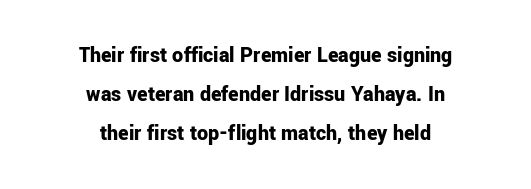
Underlining? Definitely not there. These lines are centered, leaving both edges ragged. Spacing between characters is what you'd get straight out of the box. Every character sits straight up, as roman type does.
